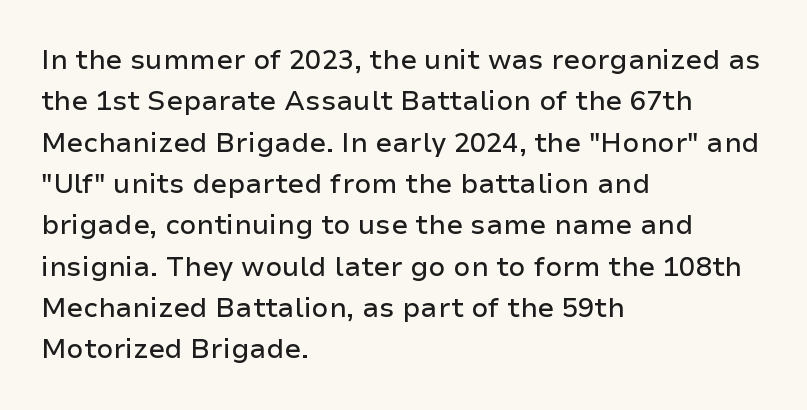
The image shows 27 px text type, upright; set left-aligned, normal line spacing (1.53x), normal letter spacing, not underlined.
